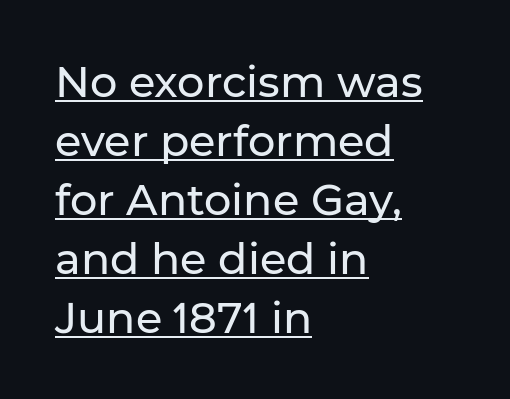
{"serif": "no", "italic": "no", "width": "normal", "stroke_contrast": "low", "x_height": "medium", "monospaced": "no", "underline": "yes", "align": "left", "line_spacing": "normal", "line_spacing_ratio": 1.37, "letter_spacing": "normal", "letter_spacing_em": 0.0, "glyph_px": 43}
